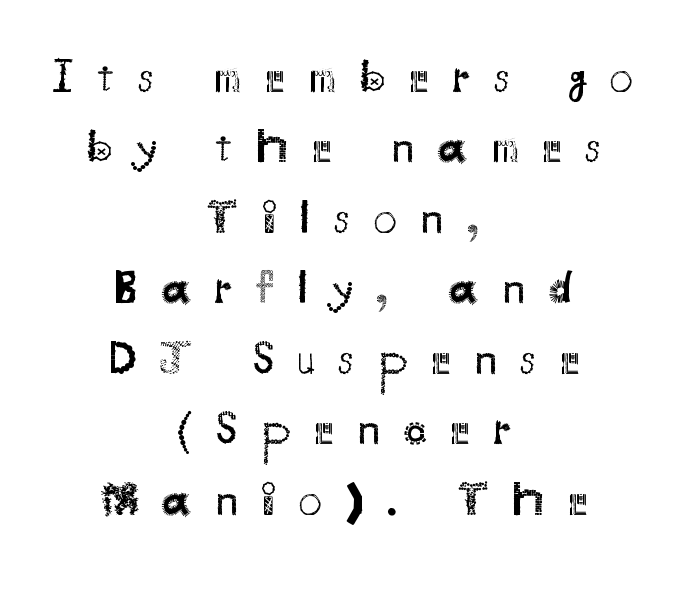
A bare baseline throughout the passage. A normal amount of white space separates one row of letters from the next. Style check: upright. Nothing heavy about these letters — not bold at all.
